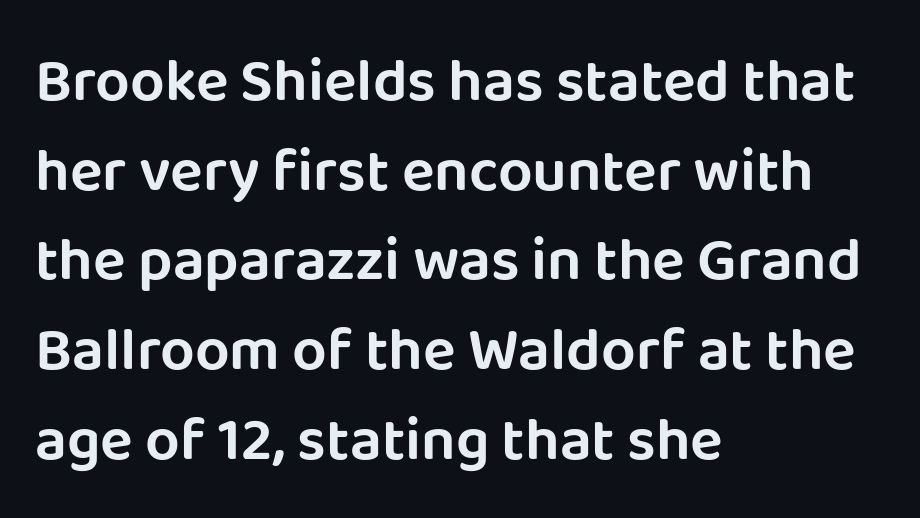
Q: Is the text italic (slanted)? A: No, it is upright.
Q: Is the typeface a serif or a sans-serif typeface? A: Sans-serif.
Q: Is the text underlined? A: No.
Q: How is the paragraph aligned? A: Left-aligned.
Q: Is the spacing between letters normal or unusually wide? A: Normal.
Q: Is the spacing between lines tight, normal or loose? A: Normal.
Q: Width (condensed, normal, or wide)? A: Normal.
Q: Stroke contrast? A: Low.
Q: x-height? A: Large.
Q: Monospaced? A: No.
